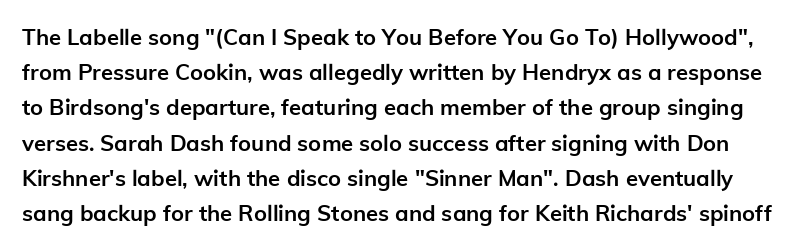
Q: Is the text bold? A: Yes.
Q: Is the text italic (slanted)? A: No, it is upright.
Q: Is the text underlined? A: No.
Q: Is the spacing between letters normal or unusually wide? A: Normal.
Q: Is the spacing between lines tight, normal or loose? A: Normal.
